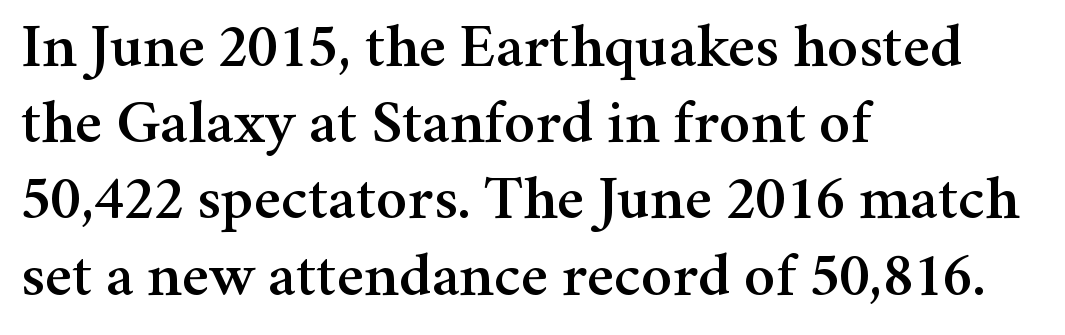
Q: Is the text italic (slanted)? A: No, it is upright.
Q: Is the typeface a serif or a sans-serif typeface? A: Serif.
Q: Is the text underlined? A: No.
Q: How is the paragraph aligned? A: Left-aligned.
Q: Is the spacing between letters normal or unusually wide? A: Normal.
Q: Width (condensed, normal, or wide)? A: Normal.
Q: Stroke contrast? A: Medium.
Q: x-height? A: Medium.
Q: Monospaced? A: No.
